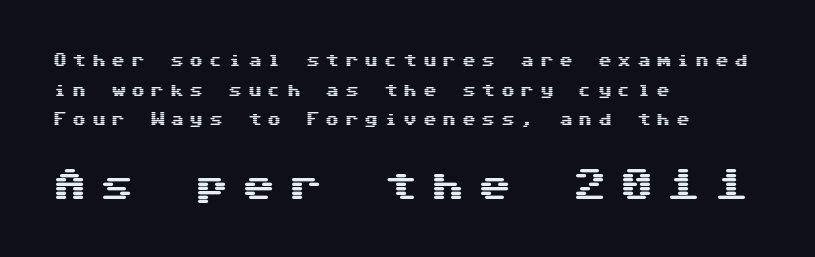
The image shows 34 px wide sans-serif type, upright, monospaced; set left-aligned, loose line spacing (2.11x), unusually wide letter spacing (+0.39 em), not underlined; the second (bottom) block is 2.43x larger; medium stroke contrast and a medium x-height.
